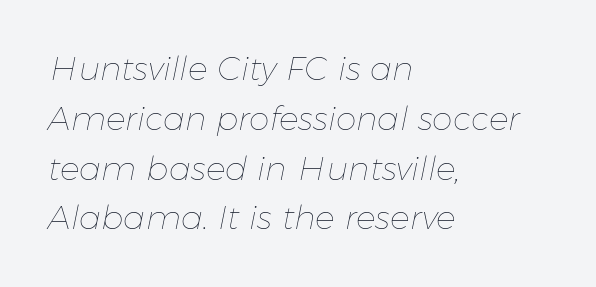
Q: Is the text bold? A: No.
Q: Is the text italic (slanted)? A: Yes, it leans right by about 11 degrees.
Q: Is the text underlined? A: No.
Q: How is the paragraph aligned? A: Left-aligned.
Q: Is the spacing between letters normal or unusually wide? A: Normal.
Q: Is the spacing between lines tight, normal or loose? A: Normal.
Q: Width (condensed, normal, or wide)? A: Normal.
Q: Stroke contrast? A: Low.
Q: x-height? A: Medium.
Q: Monospaced? A: No.
